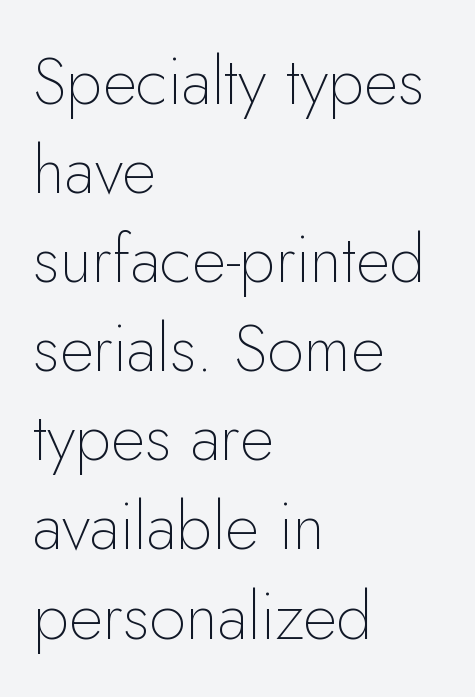
{"serif": "no", "italic": "no", "bold": "no", "weight": "thin", "width": "normal", "stroke_contrast": "low", "x_height": "small", "monospaced": "no", "underline": "no", "align": "left", "line_spacing": "normal", "line_spacing_ratio": 1.35, "letter_spacing": "normal", "letter_spacing_em": 0.0, "glyph_px": 66}
